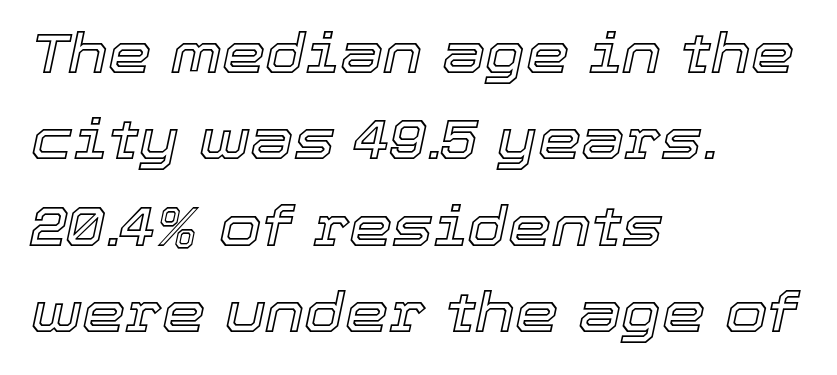
Q: Is the text italic (slanted)? A: Yes, it leans right by about 12 degrees.
Q: Is the text underlined? A: No.
Q: How is the paragraph aligned? A: Left-aligned.
Q: Is the spacing between letters normal or unusually wide? A: Normal.
Q: Is the spacing between lines tight, normal or loose? A: Normal.
Q: Width (condensed, normal, or wide)? A: Normal.
Q: x-height? A: Medium.
Q: Monospaced? A: No.
